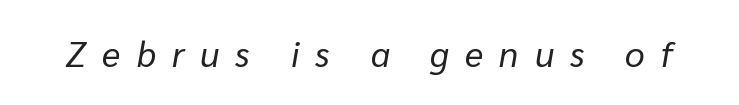
Q: Is the text bold? A: No.
Q: Is the text italic (slanted)? A: Yes, it leans right by about 10 degrees.
Q: Is the text underlined? A: No.
Q: Is the spacing between letters normal or unusually wide? A: Unusually wide.
Q: Width (condensed, normal, or wide)? A: Normal.
Q: Stroke contrast? A: Low.
Q: x-height? A: Medium.
Q: Monospaced? A: No.
